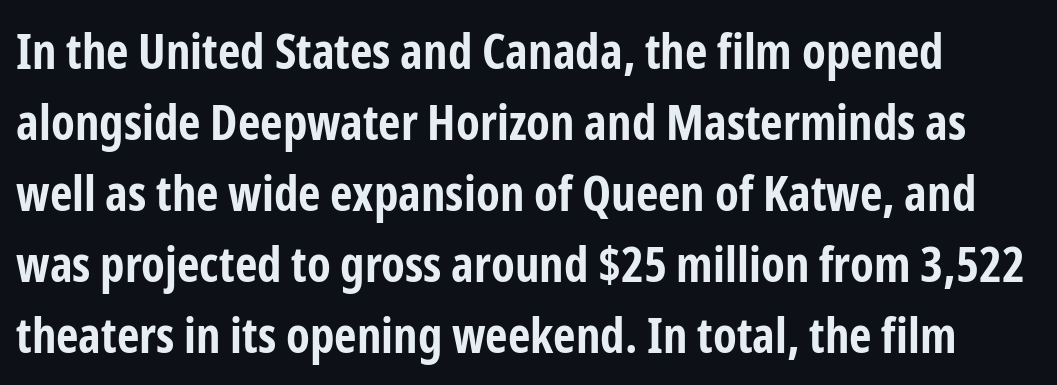
Q: Is the text bold? A: Yes.
Q: Is the text italic (slanted)? A: No, it is upright.
Q: Is the typeface a serif or a sans-serif typeface? A: Sans-serif.
Q: Is the text underlined? A: No.
Q: Is the spacing between letters normal or unusually wide? A: Normal.
Q: Is the spacing between lines tight, normal or loose? A: Normal.
Q: Width (condensed, normal, or wide)? A: Condensed.
Q: Stroke contrast? A: Low.
Q: x-height? A: Medium.
Q: Monospaced? A: No.
